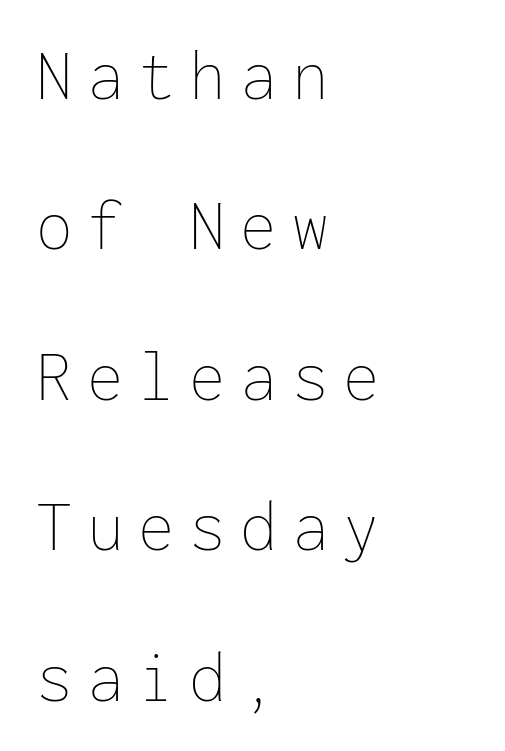
Q: Is the text bold? A: No.
Q: Is the text italic (slanted)? A: No, it is upright.
Q: Is the text underlined? A: No.
Q: How is the paragraph aligned? A: Left-aligned.
Q: Is the spacing between letters normal or unusually wide? A: Unusually wide.
Q: Is the spacing between lines tight, normal or loose? A: Loose.
Q: Width (condensed, normal, or wide)? A: Normal.
Q: Stroke contrast? A: Low.
Q: x-height? A: Medium.
Q: Monospaced? A: Yes.
